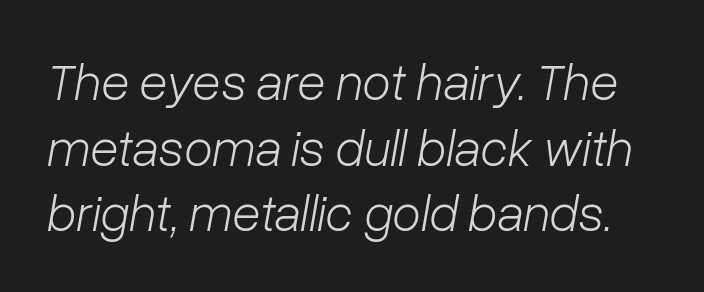
{"italic": "yes", "lean": "right", "slant_degrees": 10, "bold": "no", "weight": "light", "width": "normal", "stroke_contrast": "low", "x_height": "medium", "monospaced": "no", "underline": "no", "line_spacing": "normal", "line_spacing_ratio": 1.26, "letter_spacing": "normal", "letter_spacing_em": 0.0, "glyph_px": 52}
